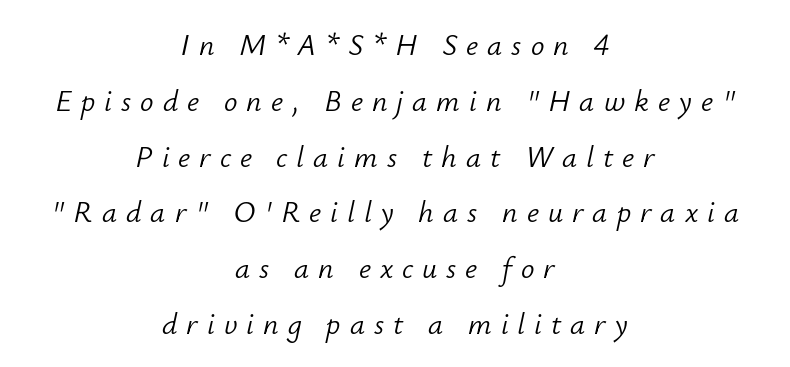
The characters are drawn with everyday or finer stroke widths. The face used here has a pronounced slope to its letters. Spacing between characters has been opened up far beyond the box default. Do the characters align in a grid? No, the font is proportional. The words here are not underlined. The lines are quadded center.
